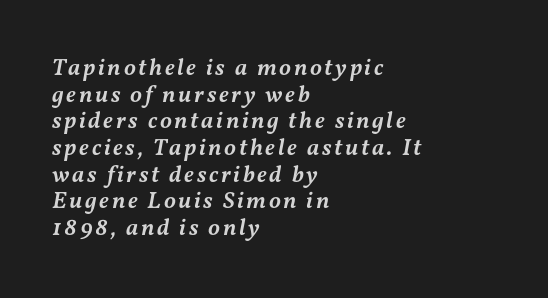
{"italic": "yes", "lean": "right", "slant_degrees": 11, "bold": "semi", "underline": "no", "align": "left", "line_spacing": "tight", "line_spacing_ratio": 1.11, "glyph_px": 24}
